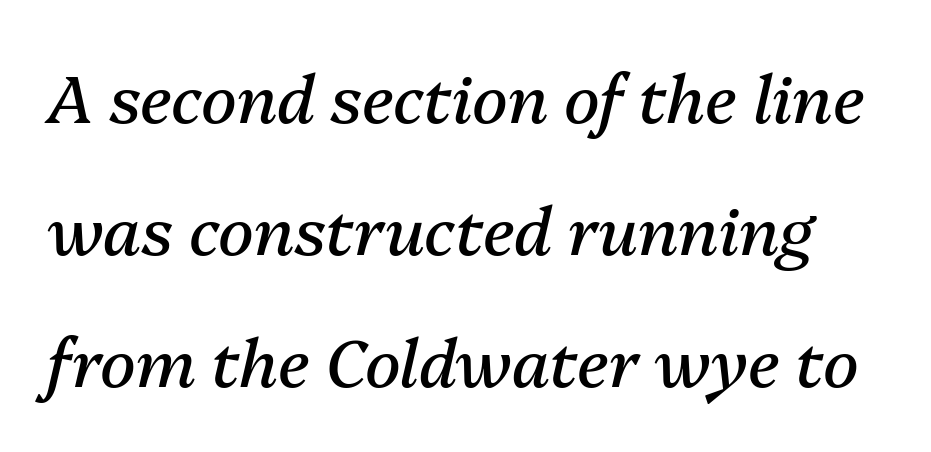
Q: Is the text bold? A: No.
Q: Is the text italic (slanted)? A: Yes, it leans right by about 13 degrees.
Q: Is the text underlined? A: No.
Q: Is the spacing between letters normal or unusually wide? A: Normal.
Q: Is the spacing between lines tight, normal or loose? A: Loose.
Q: Width (condensed, normal, or wide)? A: Normal.
Q: Stroke contrast? A: Medium.
Q: x-height? A: Medium.
Q: Monospaced? A: No.
